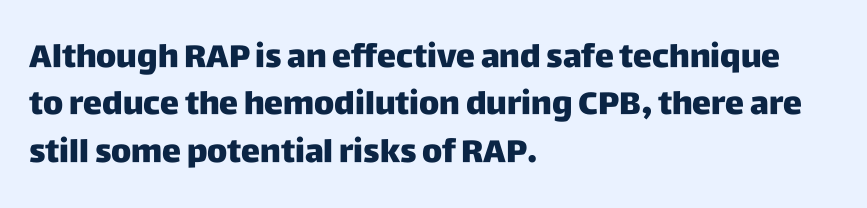
The image shows 32 px sans-serif type, upright; set left-aligned, normal line spacing (1.48x), normal letter spacing, not underlined; low stroke contrast and a large x-height.
